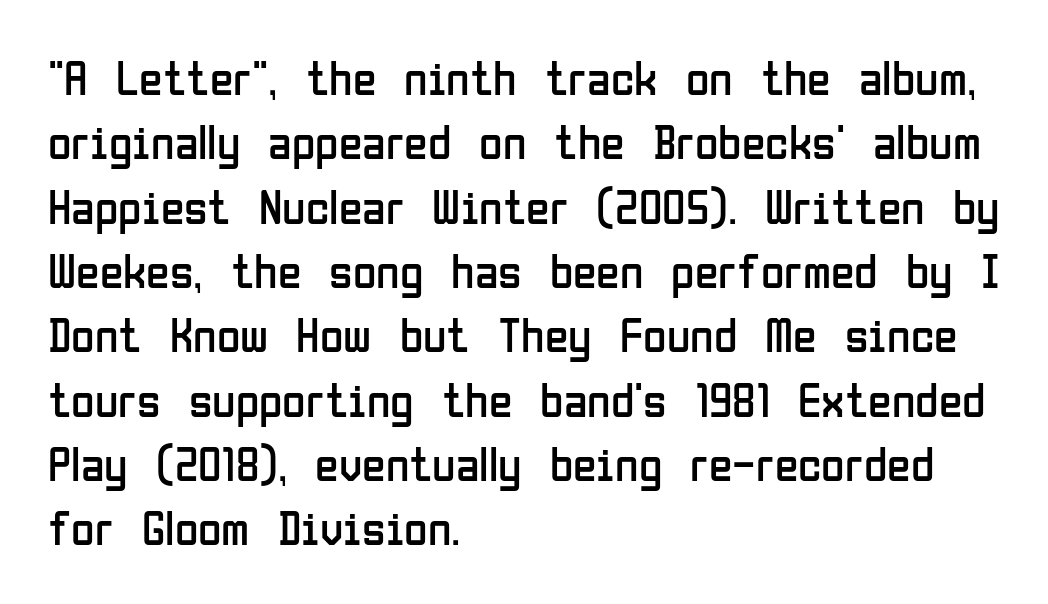
Posture: vertical. Check where the strokes stop: nothing finishes them off — pure sans. The passage shown is typed in a proportional face where columns would drift. Descenders hang freely into open space. Is the block centered? No — it sits flush against the left margin.
